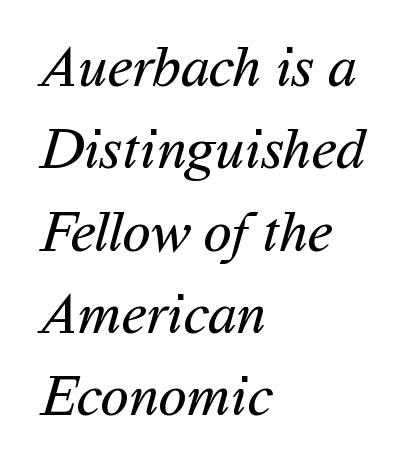
{"serif": "no", "bold": "no", "weight": "regular", "width": "normal", "stroke_contrast": "medium", "x_height": "medium", "monospaced": "no", "underline": "no", "align": "left", "line_spacing": "normal", "line_spacing_ratio": 1.42, "letter_spacing": "normal", "letter_spacing_em": 0.0, "glyph_px": 58}
